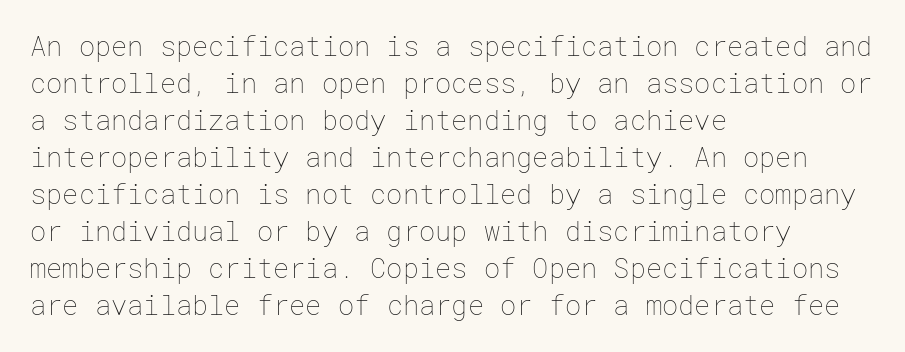
The image shows 27 px text type, upright; set left-aligned, normal line spacing (1.37x), normal letter spacing, not underlined.
